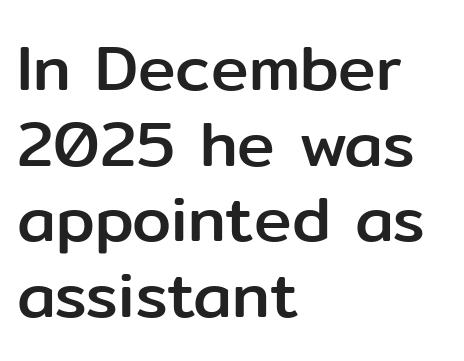
Notice how the stems are strictly vertical — no italics here. Has an underline been added? It has not. Varying glyph widths throughout — classic text-font behaviour. Line starts are locked; line ends wander. There is no visible air inserted between adjacent glyphs. The face used here is a sans, in the tradition of grotesques and geometrics.
